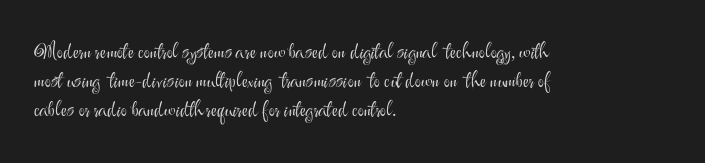
Letters rest on an invisible, unmarked baseline. Heaviness? Minimal to ordinary, like unemphasized prose. The rendering anchors every line to the left-hand side. The line-height multiplier appears to be the usual default.
